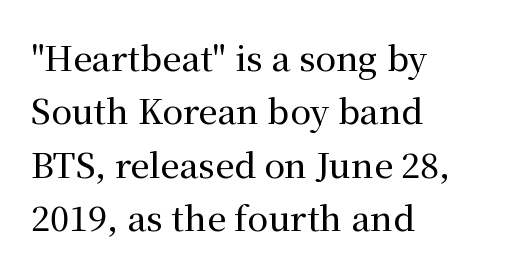
A student would call this left alignment; a typographer would say flush left, rag right. Words float on clear page, feet unadorned. Whoever set this chose a conventional vertical rhythm. The glyphs in this specimen are seriffed. Here the designer chose a conventional face with non-uniform glyph widths.
